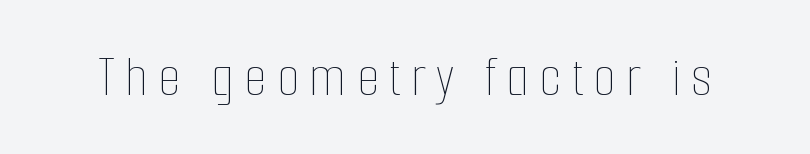
Q: Is the text bold? A: No.
Q: Is the text italic (slanted)? A: No, it is upright.
Q: Is the text underlined? A: No.
Q: Width (condensed, normal, or wide)? A: Condensed.
Q: Stroke contrast? A: Low.
Q: x-height? A: Medium.
Q: Monospaced? A: No.
